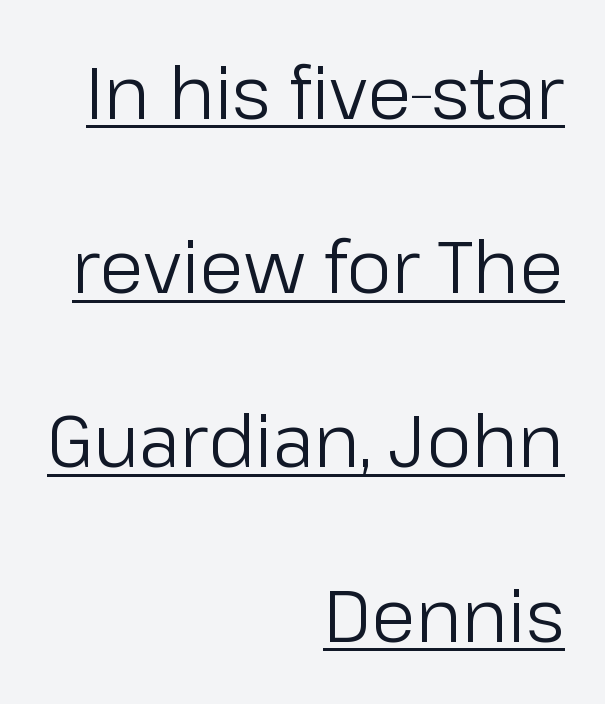
You could fit nearly another row in the gap between these rows. The lettering is marked with a stroke running underneath it. You could call the tracking neutral — neither tight nor loose. Alignment: flush right.
